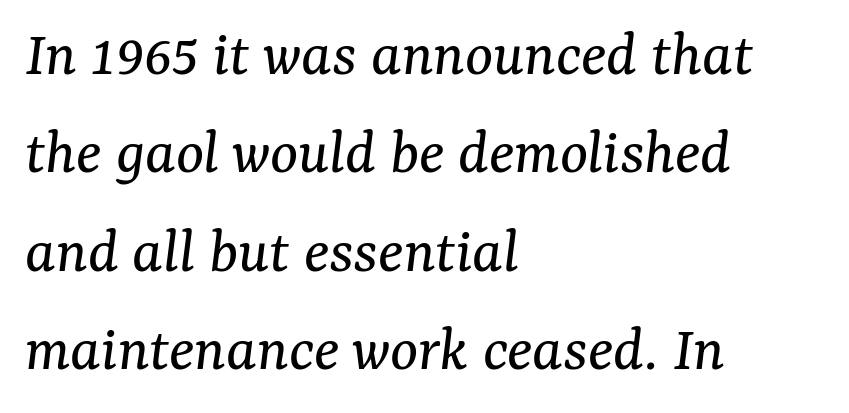
{"serif": "yes", "italic": "yes", "lean": "right", "slant_degrees": 7, "bold": "no", "weight": "regular", "width": "normal", "stroke_contrast": "medium", "x_height": "medium", "monospaced": "no", "underline": "no", "align": "left", "line_spacing": "normal", "line_spacing_ratio": 1.49, "letter_spacing": "normal", "letter_spacing_em": 0.0, "glyph_px": 66}
